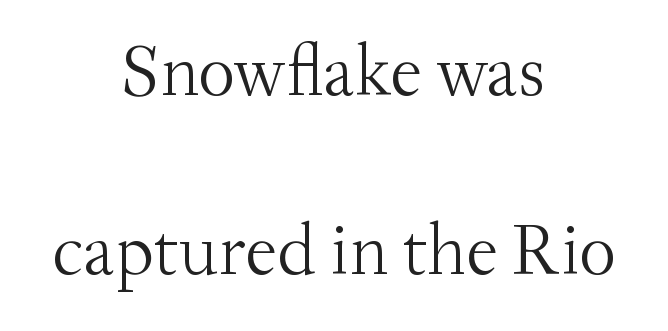
Q: Is the text bold? A: No.
Q: Is the text italic (slanted)? A: No, it is upright.
Q: Is the typeface a serif or a sans-serif typeface? A: Serif.
Q: Is the text underlined? A: No.
Q: How is the paragraph aligned? A: Centered.
Q: Is the spacing between letters normal or unusually wide? A: Normal.
Q: Is the spacing between lines tight, normal or loose? A: Loose.
Q: Width (condensed, normal, or wide)? A: Normal.
Q: Stroke contrast? A: Medium.
Q: x-height? A: Small.
Q: Monospaced? A: No.
